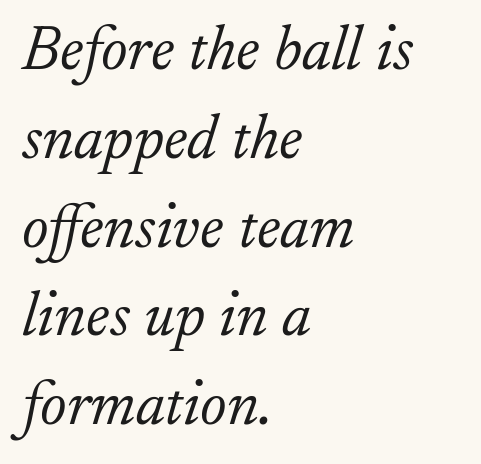
There is no visible air inserted between adjacent glyphs. In terms of posture, this sample is oblique. Words float on clear page, feet unadorned. The face used here is seriffed, in the tradition of book romans. Line starts are locked; line ends wander. Leading matches the norm, producing a regular column.
